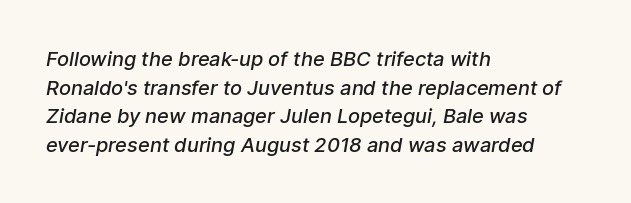
The image shows 20 px text type; set left-aligned, normal line spacing (1.43x), normal letter spacing, not underlined.
